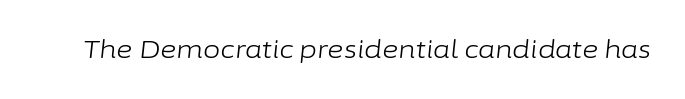
{"italic": "yes", "lean": "right", "slant_degrees": 6, "bold": "no", "underline": "no", "letter_spacing": "normal", "letter_spacing_em": 0.0, "glyph_px": 25}
